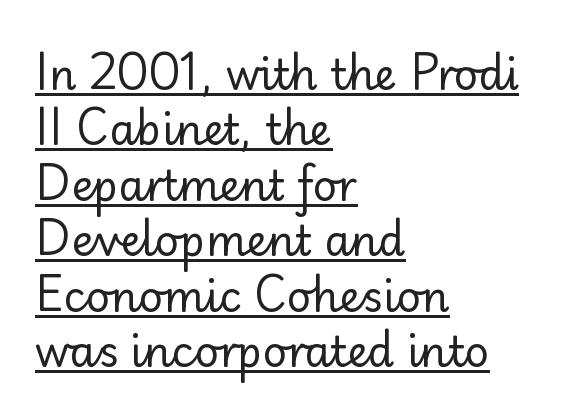
The image shows 42 px regular-weight sans-serif type, upright; set left-aligned, normal line spacing (1.32x), normal letter spacing, underlined; low stroke contrast and a small x-height.
